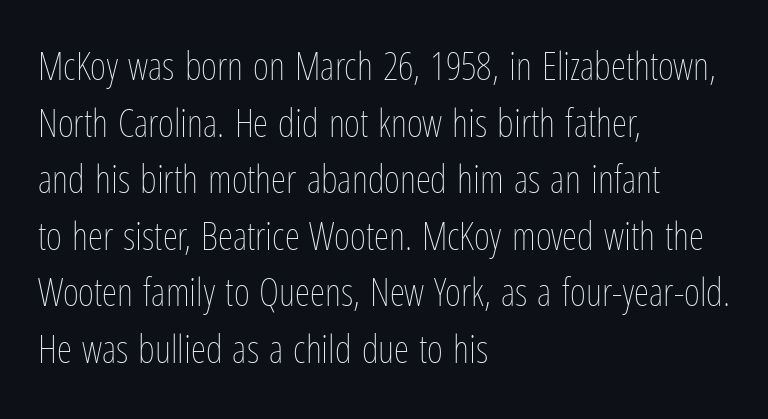
These lines sit exactly where default settings would place them. Line starts are locked; line ends wander. Ordinary non-slanted type is in use. Note the varied advance widths — an 'i' is clearly narrower than an 'm'. The rendering keeps characters at their native spacing.
